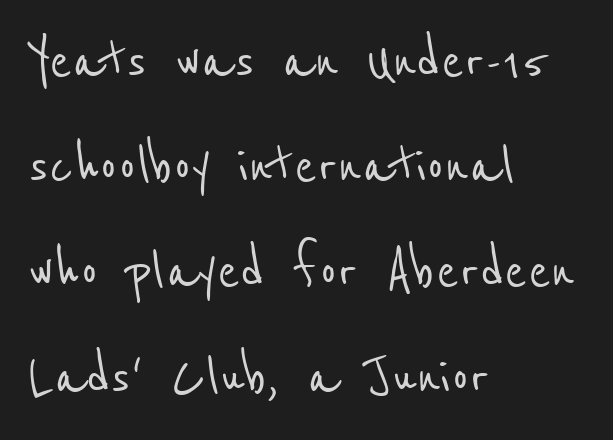
The image shows 67 px condensed sans-serif type; set left-aligned, normal line spacing (1.57x), normal letter spacing, not underlined; low stroke contrast and a medium x-height.
